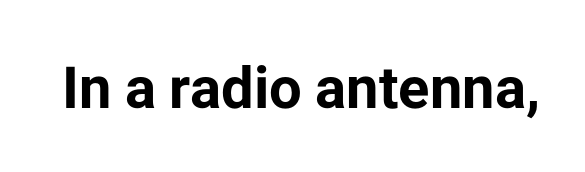
Proportional: the letters do not fall into vertical columns. These lines were composed using upright roman letters. Quick note: underline off. Look at the bottom of the vertical strokes: they stop flat, with no serifs. Look at the stroke-to-counter ratio: heavy, a bold.
